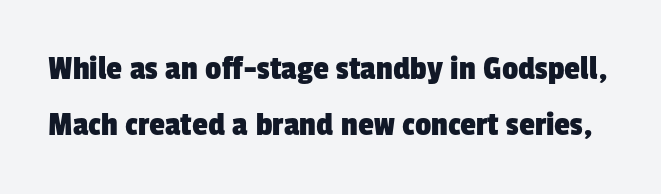
The image shows 36 px condensed sans-serif type; set normal line spacing (1.56x), normal letter spacing, not underlined; low stroke contrast and a medium x-height.
